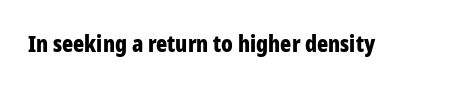
The image shows 23 px bold type, upright; set normal letter spacing, not underlined.
